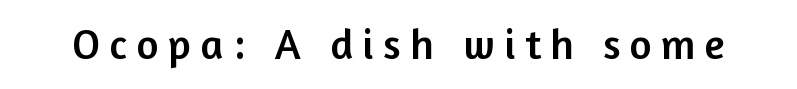
Q: Is the text italic (slanted)? A: No, it is upright.
Q: Is the typeface a serif or a sans-serif typeface? A: Sans-serif.
Q: Is the text underlined? A: No.
Q: Is the spacing between letters normal or unusually wide? A: Unusually wide.
Q: Width (condensed, normal, or wide)? A: Normal.
Q: Stroke contrast? A: Low.
Q: x-height? A: Medium.
Q: Monospaced? A: No.
